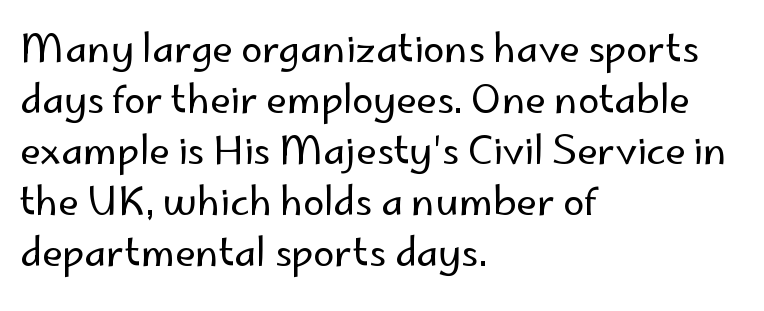
The image shows 38 px regular-weight sans-serif type, upright; set left-aligned, normal line spacing (1.34x), normal letter spacing, not underlined; low stroke contrast and a small x-height.
